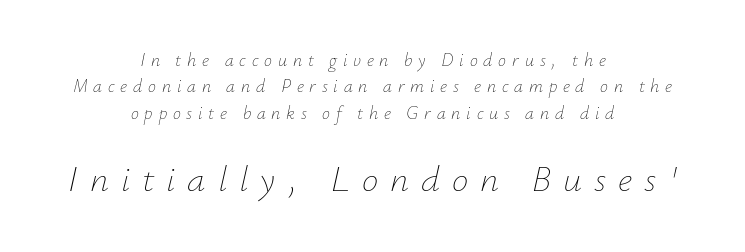
The image shows 37 px thin type, italic (leaning right); set centered, normal line spacing (1.46x), unusually wide letter spacing (+0.32 em), not underlined; the second (bottom) block is 2.06x larger; low stroke contrast and a small x-height.
